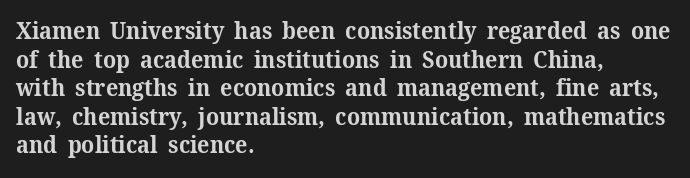
Q: Is the text bold? A: Yes.
Q: Is the text italic (slanted)? A: No, it is upright.
Q: Is the text underlined? A: No.
Q: How is the paragraph aligned? A: Left-aligned.
Q: Is the spacing between letters normal or unusually wide? A: Normal.
